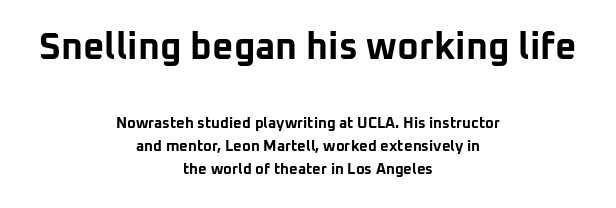
A typesetter would call this proportional, since set widths differ per character. Does the type have serifs? No, each stem ends abruptly. The specimen omits any rule beneath the text block's lines. Italic: no, the glyphs are upright roman. This rendering uses center alignment, leaving both contours irregular but symmetric.
